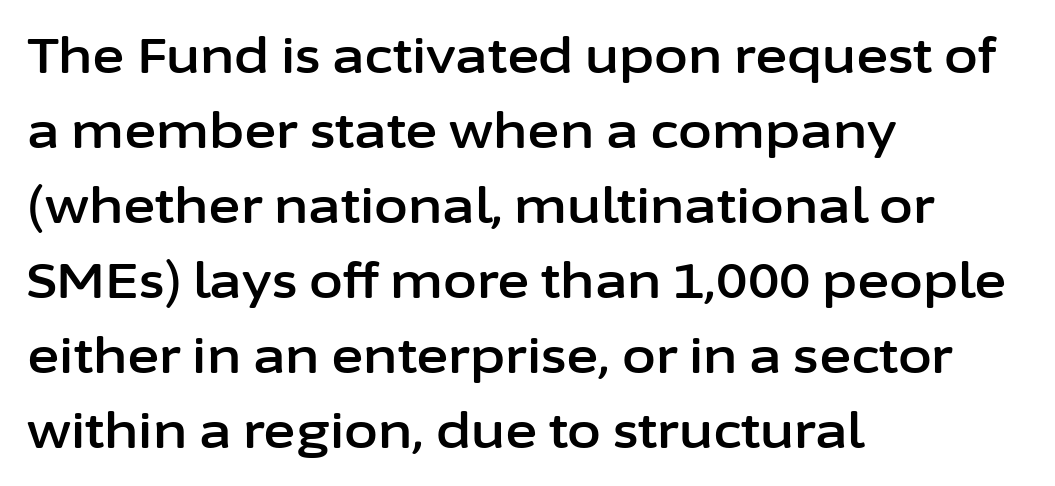
Think of a printed novel: that variable character pitch is what you see here. The rows are spaced the way most documents space them. No extra tracking has been applied to these lines. This rendering features lettering with no underline. You can tell it's not italic because the verticals are truly vertical.
